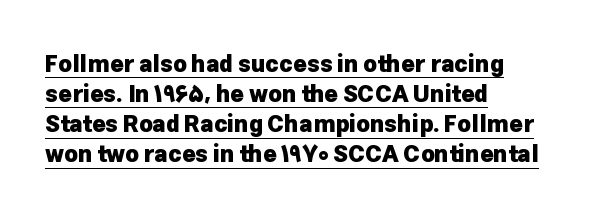
The face used here appears with an underline applied. Is the letter spacing exaggerated? No — it looks like the ordinary default. On the weight axis this lands at bold, roughly 700. One glance says typical: line gaps are just what's usual.
